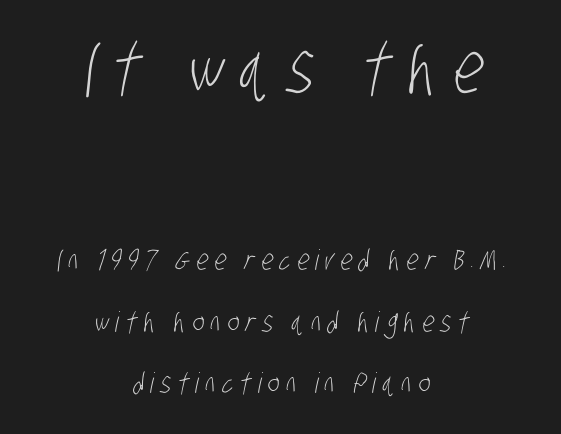
{"serif": "no", "bold": "no", "weight": "light", "width": "condensed", "stroke_contrast": "low", "x_height": "large", "monospaced": "no", "underline": "no", "align": "center", "line_spacing": "loose", "line_spacing_ratio": 2.21, "letter_spacing": "wide", "letter_spacing_em": 0.23, "larger_block": "first", "size_ratio": 2.5, "glyph_px": 70}
